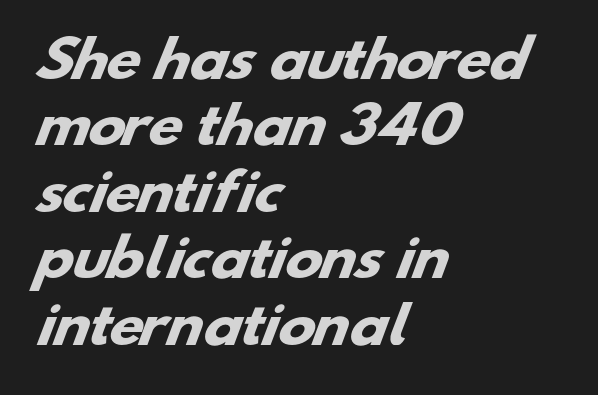
Check where the strokes stop: nothing finishes them off — pure sans. The compositor pushed each line to the left boundary. Does the leading feel generous? No, just average. How are the letters spaced? Ordinarily, with no added tracking. Think of a printed novel: that variable character pitch is what you see here. Beneath every word, the page is bare.
